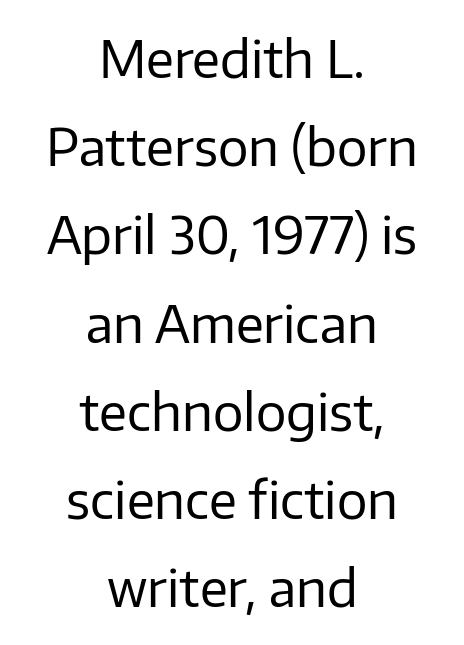
Q: Is the text bold? A: No.
Q: Is the text italic (slanted)? A: No, it is upright.
Q: Is the typeface a serif or a sans-serif typeface? A: Sans-serif.
Q: Is the text underlined? A: No.
Q: How is the paragraph aligned? A: Centered.
Q: Is the spacing between letters normal or unusually wide? A: Normal.
Q: Width (condensed, normal, or wide)? A: Normal.
Q: Stroke contrast? A: Low.
Q: x-height? A: Medium.
Q: Monospaced? A: No.
